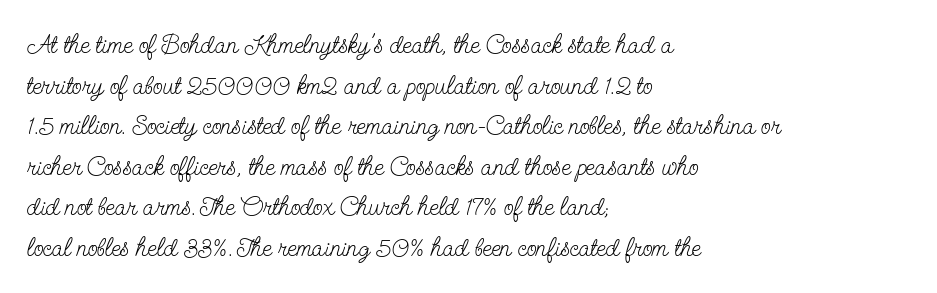
The image shows 26 px text type; set left-aligned, normal line spacing (1.56x), normal letter spacing, not underlined.
